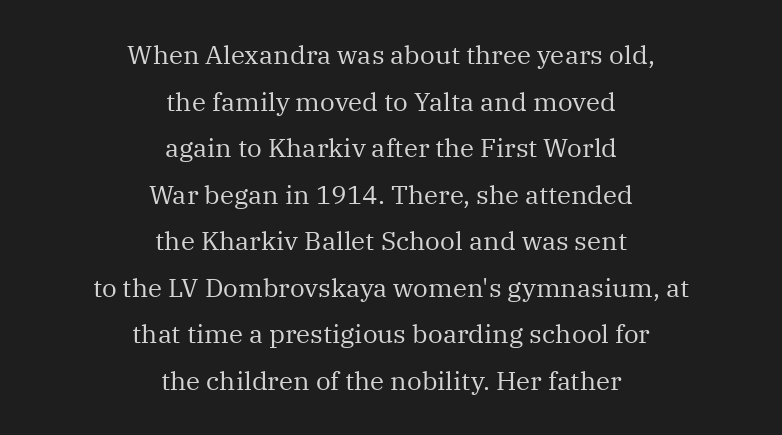
No italicization has been applied; the sample stays upright. The letters sit at their default tracking, neither squeezed nor spread. Nobody drew a line under any word here. One-word summary of the alignment: center.
